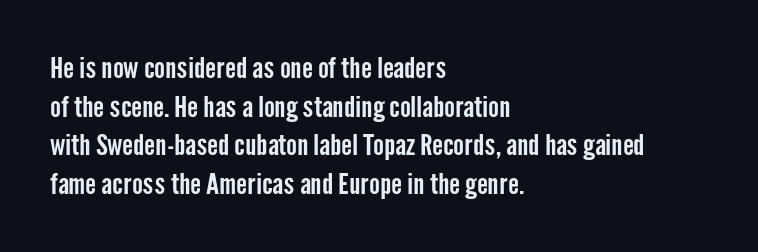
Does extra space separate the letters? No, they use regular spacing. Check where the strokes stop: nothing finishes them off — pure sans. Posture: upright roman. Baseline-to-baseline distance is the conventional proportion of letter height.
